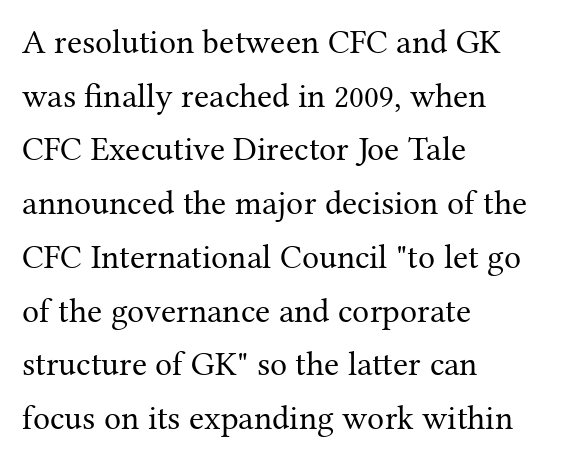
Q: Is the text bold? A: No.
Q: Is the text italic (slanted)? A: No, it is upright.
Q: Is the typeface a serif or a sans-serif typeface? A: Serif.
Q: Is the text underlined? A: No.
Q: How is the paragraph aligned? A: Left-aligned.
Q: Is the spacing between letters normal or unusually wide? A: Normal.
Q: Is the spacing between lines tight, normal or loose? A: Normal.
Q: Width (condensed, normal, or wide)? A: Normal.
Q: Stroke contrast? A: Medium.
Q: x-height? A: Medium.
Q: Monospaced? A: No.
